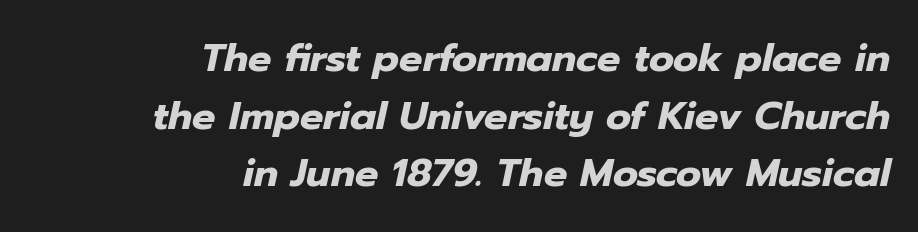
The image shows 39 px heavy type, italic (leaning right); set right-aligned, normal line spacing (1.48x), normal letter spacing, not underlined; low stroke contrast and a medium x-height.
